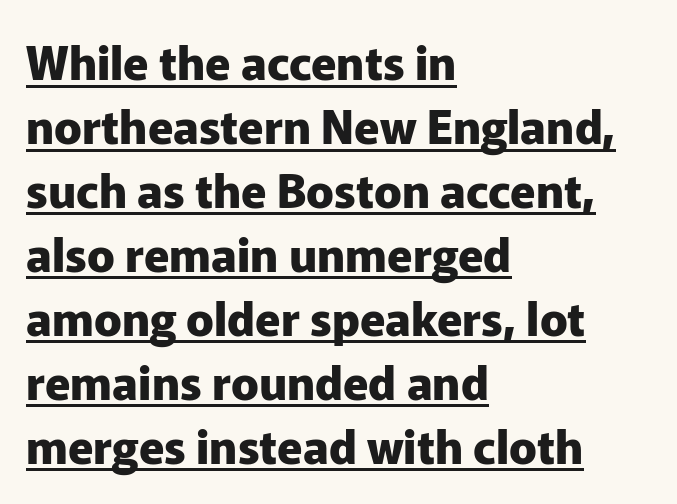
{"serif": "no", "italic": "no", "bold": "yes", "weight": "heavy", "width": "normal", "stroke_contrast": "low", "x_height": "medium", "monospaced": "no", "underline": "yes", "align": "left", "line_spacing": "normal", "line_spacing_ratio": 1.39, "letter_spacing": "normal", "letter_spacing_em": 0.0, "glyph_px": 46}
